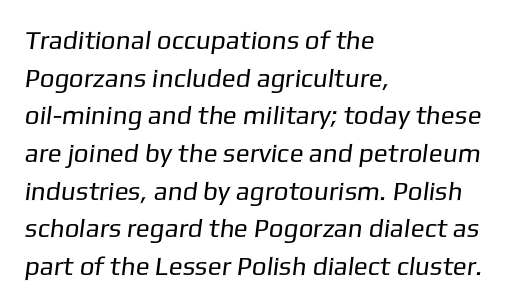
The zone under the glyphs is completely vacant. Short note: letters normally spaced. Vertically, the passage feels balanced, rows spaced as you'd expect. Think standard paragraph weight, or any step lighter than that.
